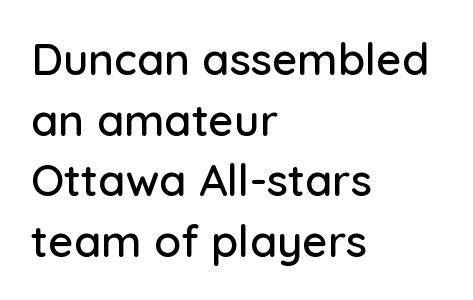
Q: Is the text italic (slanted)? A: No, it is upright.
Q: Is the typeface a serif or a sans-serif typeface? A: Sans-serif.
Q: Is the text underlined? A: No.
Q: How is the paragraph aligned? A: Left-aligned.
Q: Is the spacing between letters normal or unusually wide? A: Normal.
Q: Is the spacing between lines tight, normal or loose? A: Normal.
Q: Width (condensed, normal, or wide)? A: Normal.
Q: Stroke contrast? A: Low.
Q: x-height? A: Medium.
Q: Monospaced? A: No.
